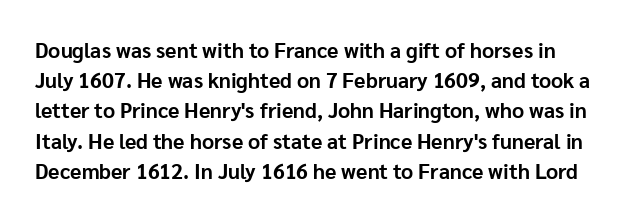
Glyph-to-glyph distance matches everyday printed text. Clear beneath every line of the passage. Compared with typical paragraphs, the rows here are spaced about the same. Is the type bold? Yes — the strokes are clearly thick and heavy. Posture: vertical.
